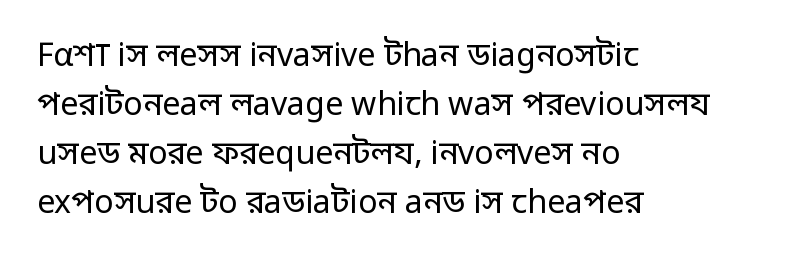
The image shows 32 px regular-weight sans-serif type, upright; set left-aligned, normal line spacing (1.53x), normal letter spacing, not underlined; low stroke contrast and a medium x-height.
